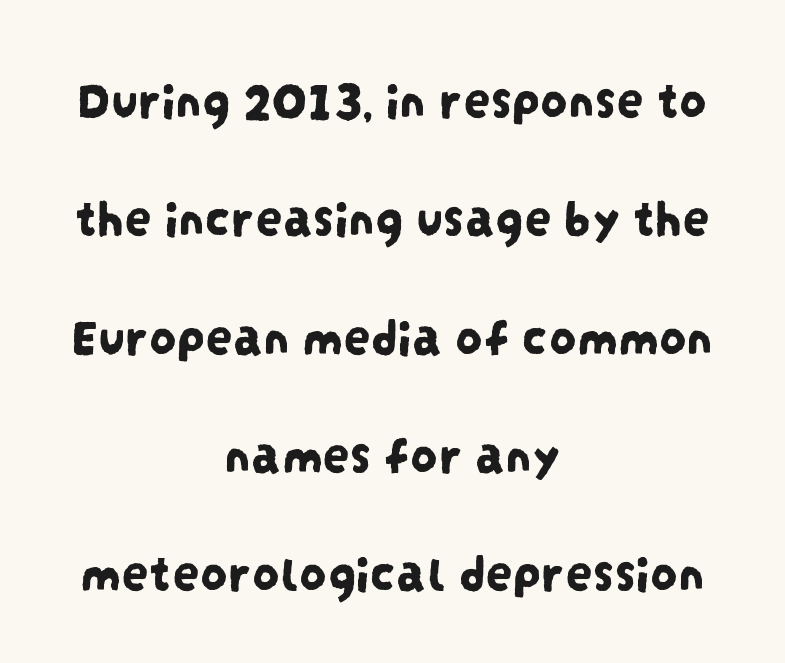
{"serif": "no", "width": "condensed", "stroke_contrast": "low", "x_height": "large", "monospaced": "no", "underline": "no", "align": "center", "line_spacing": "loose", "line_spacing_ratio": 2.19, "letter_spacing": "normal", "letter_spacing_em": 0.0, "glyph_px": 54}
